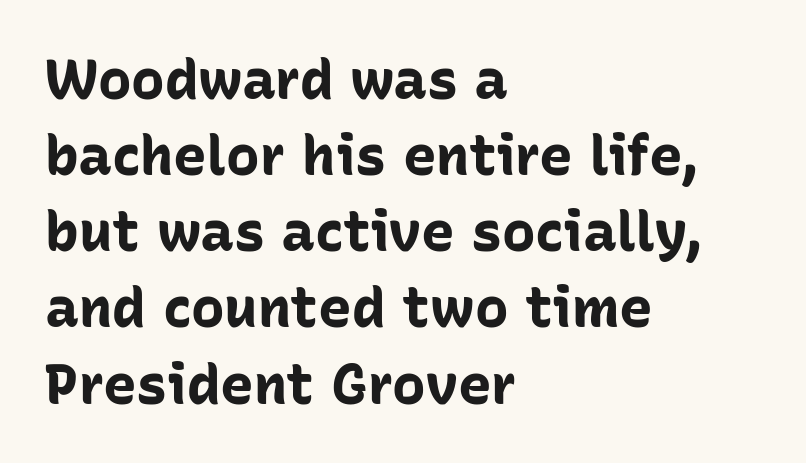
{"serif": "no", "italic": "no", "bold": "yes", "weight": "bold", "width": "normal", "stroke_contrast": "low", "x_height": "medium", "monospaced": "no", "underline": "no", "align": "left", "line_spacing": "normal", "line_spacing_ratio": 1.36, "letter_spacing": "normal", "letter_spacing_em": 0.0, "glyph_px": 56}
